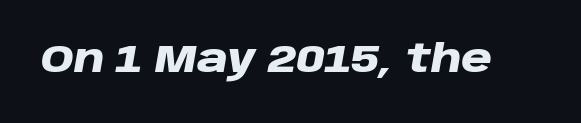
Q: Is the text bold? A: Yes.
Q: Is the text italic (slanted)? A: Yes, it leans right by about 10 degrees.
Q: Is the text underlined? A: No.
Q: Is the spacing between letters normal or unusually wide? A: Normal.
Q: Width (condensed, normal, or wide)? A: Wide.
Q: Stroke contrast? A: Low.
Q: x-height? A: Large.
Q: Monospaced? A: No.
